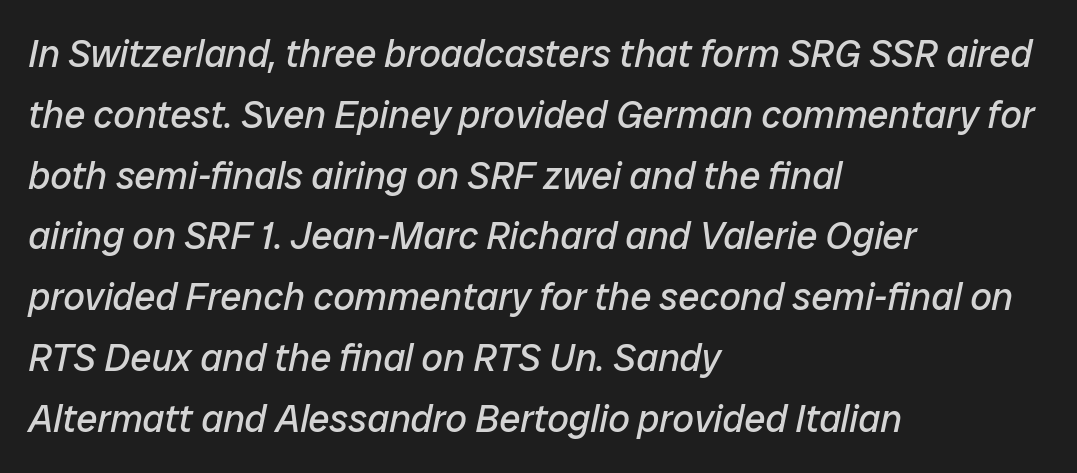
The image shows 38 px regular-weight type, italic (leaning right); set left-aligned, normal line spacing (1.6x), normal letter spacing, not underlined; low stroke contrast and a medium x-height.
